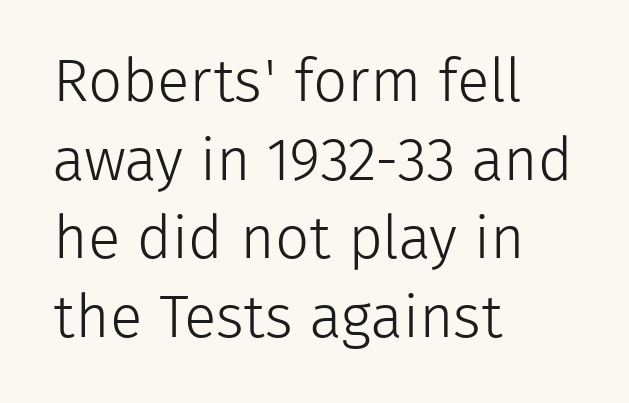
Q: Is the text bold? A: No.
Q: Is the text italic (slanted)? A: No, it is upright.
Q: Is the typeface a serif or a sans-serif typeface? A: Sans-serif.
Q: Is the text underlined? A: No.
Q: How is the paragraph aligned? A: Left-aligned.
Q: Is the spacing between letters normal or unusually wide? A: Normal.
Q: Is the spacing between lines tight, normal or loose? A: Normal.
Q: Width (condensed, normal, or wide)? A: Normal.
Q: Stroke contrast? A: Low.
Q: x-height? A: Medium.
Q: Monospaced? A: No.
